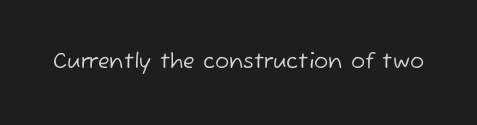
The image shows 21 px text type; set normal letter spacing, not underlined.
